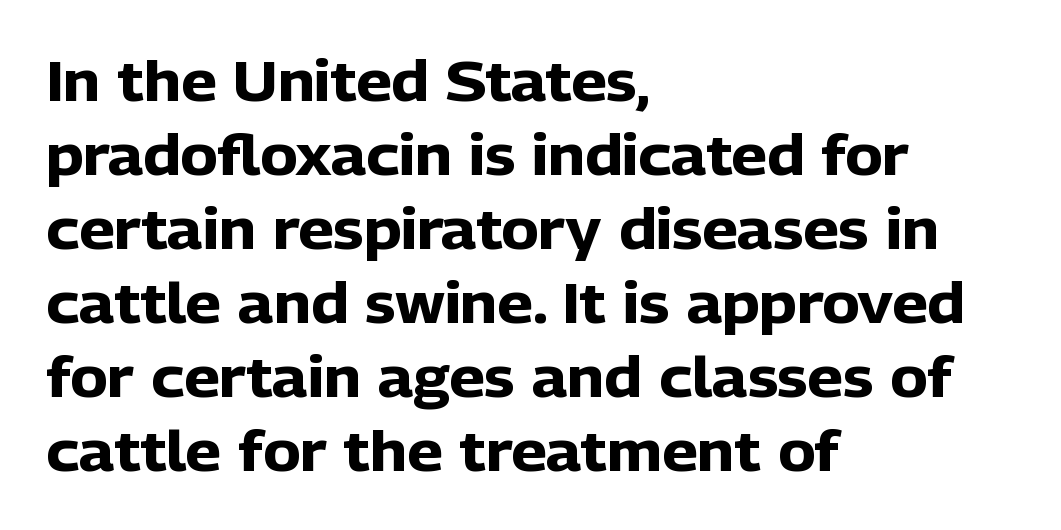
The image shows 56 px heavy sans-serif type, upright; set left-aligned, normal line spacing (1.32x), normal letter spacing, not underlined; low stroke contrast and a medium x-height.
